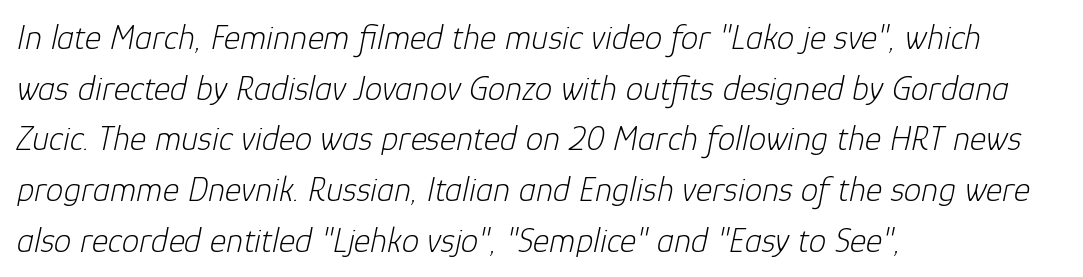
The image shows 35 px light type, italic (leaning right); set left-aligned, normal line spacing (1.45x), normal letter spacing, not underlined; low stroke contrast and a medium x-height.
